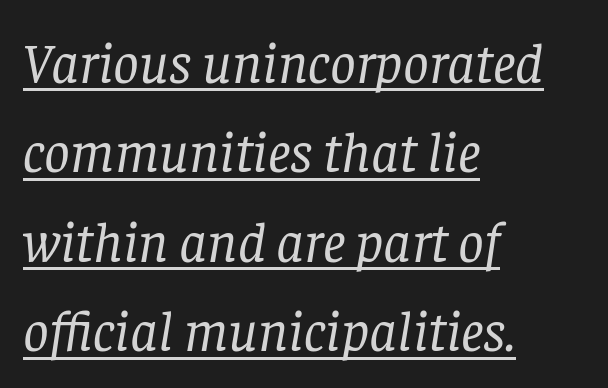
Q: Is the text bold? A: No.
Q: Is the text italic (slanted)? A: Yes, it leans right by about 8 degrees.
Q: Is the typeface a serif or a sans-serif typeface? A: Serif.
Q: Is the text underlined? A: Yes.
Q: How is the paragraph aligned? A: Left-aligned.
Q: Is the spacing between letters normal or unusually wide? A: Normal.
Q: Is the spacing between lines tight, normal or loose? A: Normal.
Q: Width (condensed, normal, or wide)? A: Normal.
Q: Stroke contrast? A: Low.
Q: x-height? A: Large.
Q: Monospaced? A: No.
